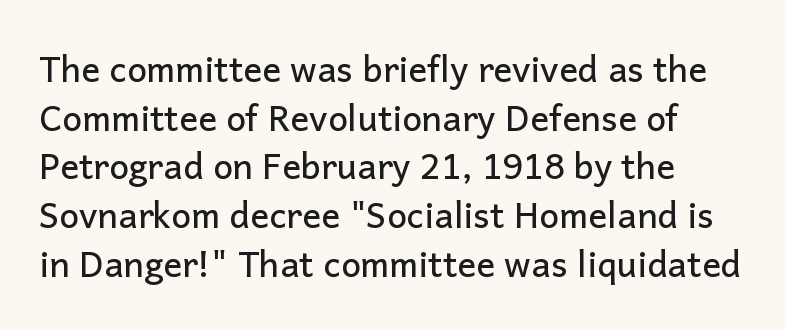
The image shows 35 px sans-serif type, upright; set left-aligned, normal line spacing (1.39x), normal letter spacing, not underlined; low stroke contrast and a medium x-height.
